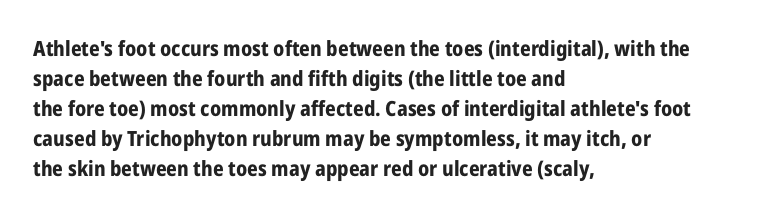
The font's upright variant was chosen for this text. These lines keep a tight, regular rhythm from letter to letter. Notice how thick the strokes are: this is what a full bold looks like. These lines sit exactly where default settings would place them.
